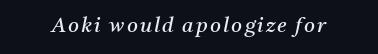
Designer's note — italics engaged. A light-to-regular cut is what we see here. The string is rendered with underlining switched off.
